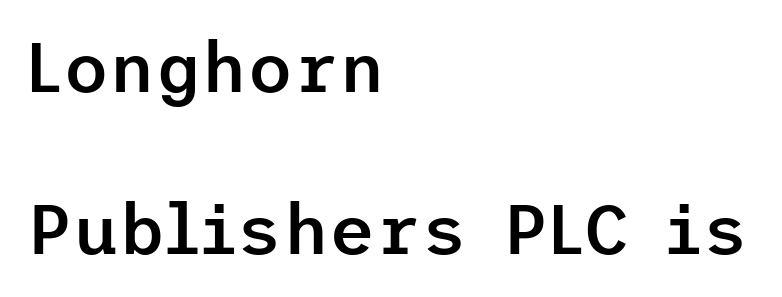
{"serif": "no", "italic": "no", "bold": "semi", "weight": "semibold", "width": "normal", "stroke_contrast": "low", "x_height": "medium", "underline": "no", "align": "left", "line_spacing": "loose", "line_spacing_ratio": 2.28, "letter_spacing": "normal", "letter_spacing_em": 0.0, "glyph_px": 71}
